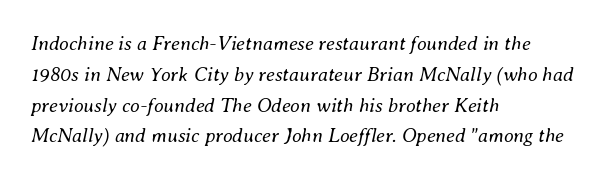
Quick note: underline off. The strokes are not fattened; the text isn't bold. Observe the lean: these are italic letterforms. In terms of leading, this rendering sits right in the middle.
